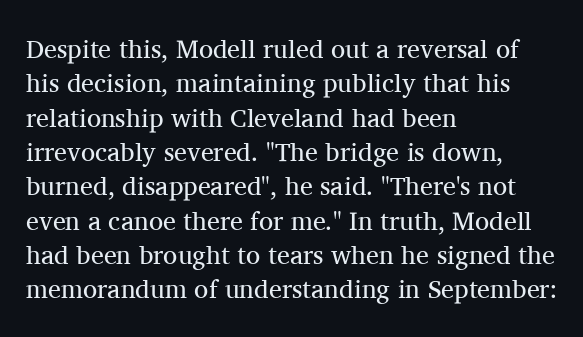
Leftover space on each line is placed entirely after the last word. Notice how the stems are strictly vertical — no italics here. The rendering uses a moderate line-height, typical for paragraphs. Underlining? Definitely not there. A light-to-regular cut is what we see here.
